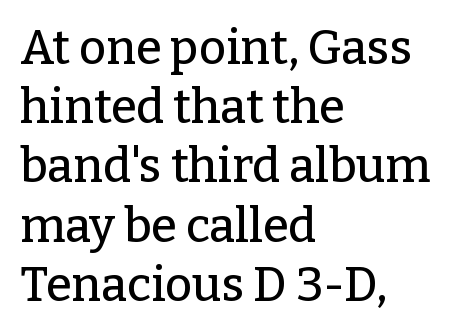
The image shows 47 px serif type, upright; set left-aligned, normal line spacing (1.26x), normal letter spacing, not underlined; low stroke contrast and a medium x-height.
